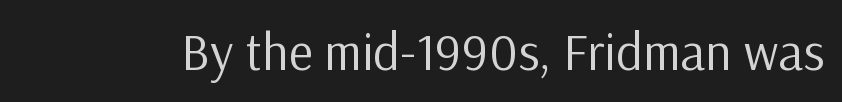
Q: Is the text bold? A: No.
Q: Is the text italic (slanted)? A: No, it is upright.
Q: Is the typeface a serif or a sans-serif typeface? A: Sans-serif.
Q: Is the text underlined? A: No.
Q: Is the spacing between letters normal or unusually wide? A: Normal.
Q: Width (condensed, normal, or wide)? A: Normal.
Q: Stroke contrast? A: Low.
Q: x-height? A: Medium.
Q: Monospaced? A: No.
